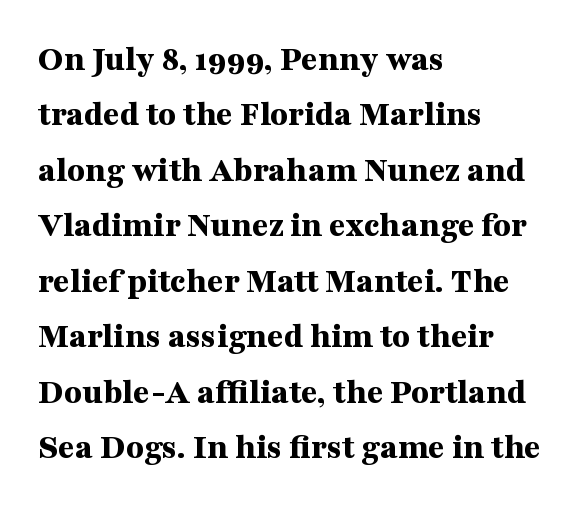
{"serif": "yes", "italic": "no", "bold": "yes", "weight": "bold", "width": "wide", "stroke_contrast": "medium", "x_height": "medium", "monospaced": "no", "underline": "no", "align": "left", "line_spacing": "normal", "line_spacing_ratio": 1.54, "letter_spacing": "normal", "letter_spacing_em": 0.0, "glyph_px": 36}
